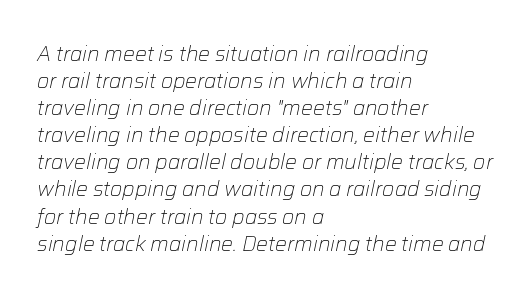
Q: Is the text bold? A: No.
Q: Is the text italic (slanted)? A: Yes, it leans right by about 12 degrees.
Q: Is the text underlined? A: No.
Q: How is the paragraph aligned? A: Left-aligned.
Q: Is the spacing between letters normal or unusually wide? A: Normal.
Q: Is the spacing between lines tight, normal or loose? A: Normal.
